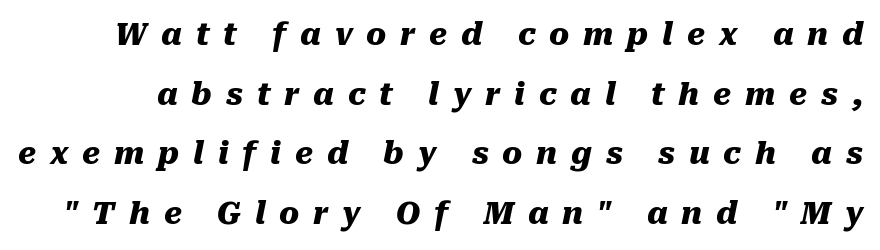
Q: Is the text bold? A: Yes.
Q: Is the text italic (slanted)? A: Yes, it leans right by about 10 degrees.
Q: Is the text underlined? A: No.
Q: Is the spacing between letters normal or unusually wide? A: Unusually wide.
Q: Is the spacing between lines tight, normal or loose? A: Loose.
Q: Width (condensed, normal, or wide)? A: Normal.
Q: Stroke contrast? A: Medium.
Q: x-height? A: Medium.
Q: Monospaced? A: No.
